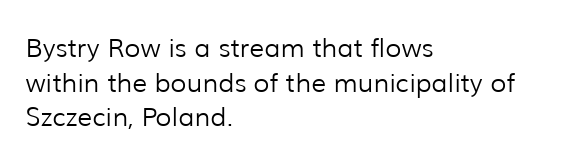
{"italic": "no", "bold": "no", "underline": "no", "align": "left", "line_spacing": "normal", "line_spacing_ratio": 1.33, "letter_spacing": "normal", "letter_spacing_em": 0.0, "glyph_px": 26}
